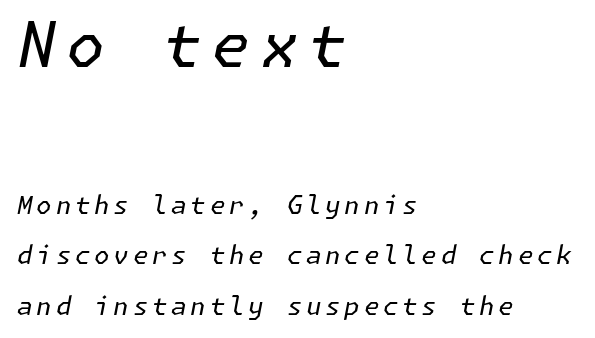
Q: Is the text bold? A: No.
Q: Is the text italic (slanted)? A: Yes, it leans right by about 11 degrees.
Q: Is the text underlined? A: No.
Q: How is the paragraph aligned? A: Left-aligned.
Q: Is the spacing between lines tight, normal or loose? A: Loose.
Q: Which block of text is set in a larger size, the first (top) or the second (bottom)? A: The first (top) one.
Q: Width (condensed, normal, or wide)? A: Normal.
Q: Stroke contrast? A: Low.
Q: x-height? A: Medium.
